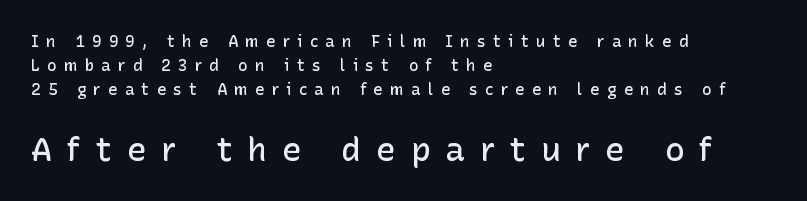
{"serif": "no", "italic": "no", "bold": "semi", "weight": "semibold", "width": "normal", "stroke_contrast": "low", "x_height": "medium", "monospaced": "no", "underline": "no", "align": "left", "line_spacing": "normal", "line_spacing_ratio": 1.49, "letter_spacing": "wide", "letter_spacing_em": 0.45, "larger_block": "second", "size_ratio": 2.06, "glyph_px": 33}
